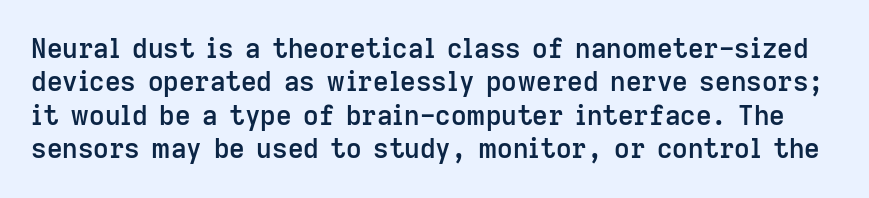
{"italic": "no", "bold": "semi", "underline": "no", "line_spacing_ratio": 1.24, "letter_spacing": "normal", "letter_spacing_em": 0.0, "glyph_px": 27}
